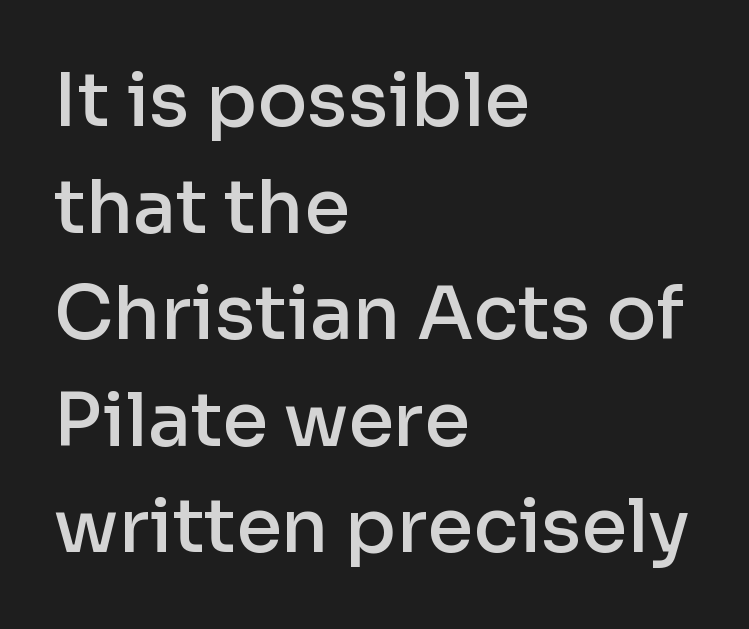
{"serif": "no", "italic": "no", "bold": "semi", "weight": "semibold", "width": "normal", "stroke_contrast": "low", "x_height": "medium", "monospaced": "no", "underline": "no", "align": "left", "line_spacing": "normal", "line_spacing_ratio": 1.44, "letter_spacing": "normal", "letter_spacing_em": 0.0, "glyph_px": 74}
